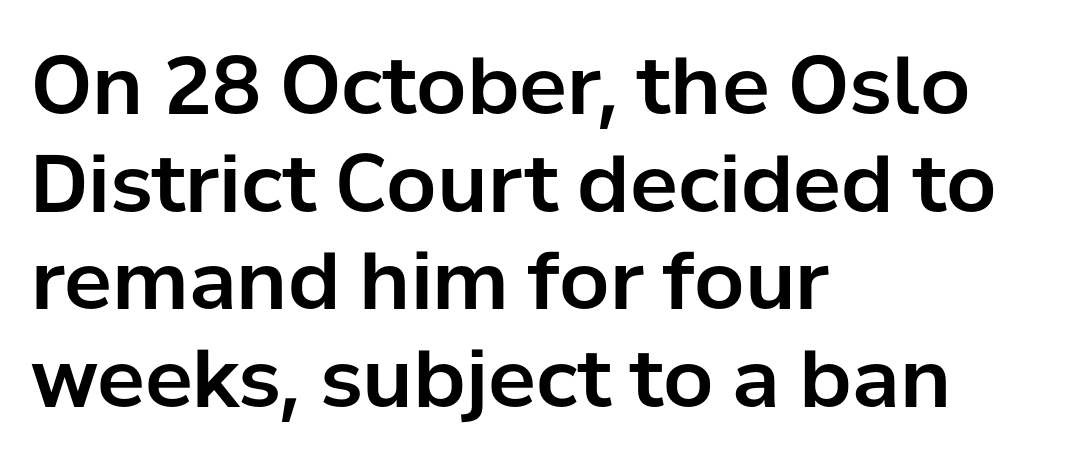
The image shows 80 px sans-serif type, upright; set left-aligned, line spacing 1.22x, normal letter spacing, not underlined; low stroke contrast and a medium x-height.
